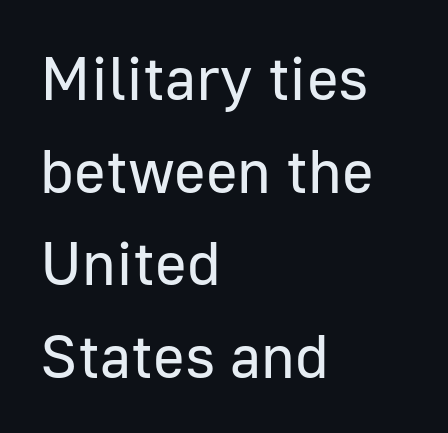
The image shows 61 px regular-weight sans-serif type, upright; set left-aligned, normal line spacing (1.52x), normal letter spacing, not underlined; low stroke contrast and a medium x-height.
